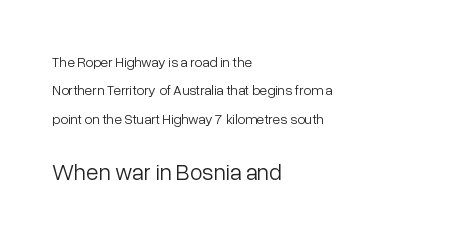
The image shows 23 px text type, upright; set left-aligned, loose line spacing (2.02x), normal letter spacing, not underlined; the second (bottom) block is 1.64x larger.
